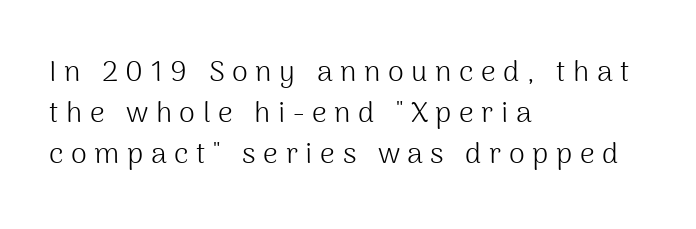
{"serif": "no", "italic": "no", "bold": "no", "weight": "light", "width": "normal", "stroke_contrast": "medium", "x_height": "medium", "monospaced": "no", "underline": "no", "align": "left", "line_spacing": "normal", "line_spacing_ratio": 1.41, "letter_spacing": "wide", "letter_spacing_em": 0.26, "glyph_px": 29}
